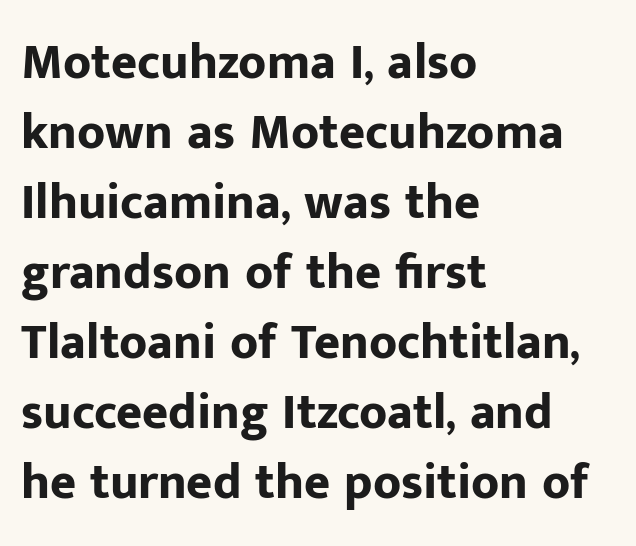
The image shows 50 px bold sans-serif type, upright; set left-aligned, normal line spacing (1.4x), normal letter spacing, not underlined; low stroke contrast and a medium x-height.
